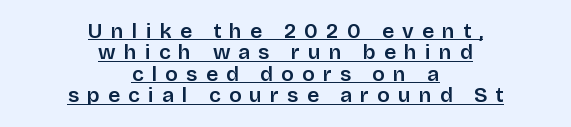
The image shows 21 px text type, upright; set centered, tight line spacing (1.02x), unusually wide letter spacing (+0.39 em), underlined.
